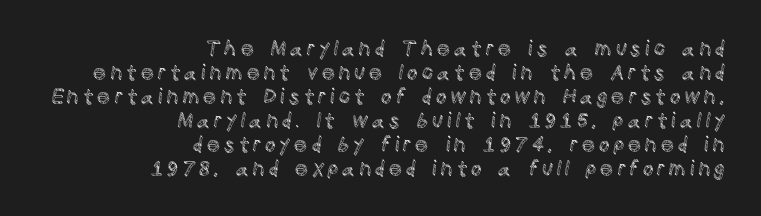
Leading is clearly below the norm, producing a dense column. The typesetter chose a ragged-left arrangement here. The strip under each line holds only bare page.
